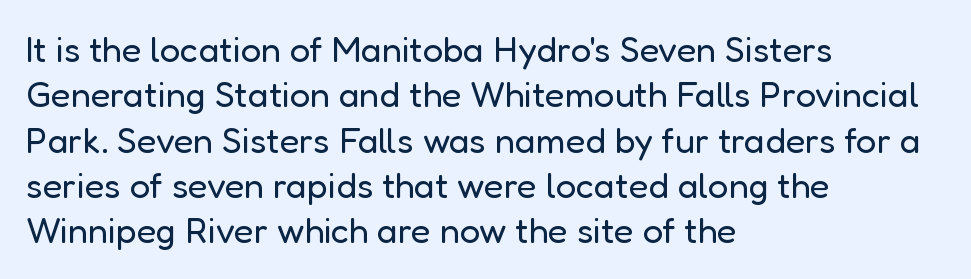
The image shows 36 px regular-weight sans-serif type, upright; set left-aligned, normal line spacing (1.26x), normal letter spacing, not underlined; low stroke contrast and a medium x-height.
